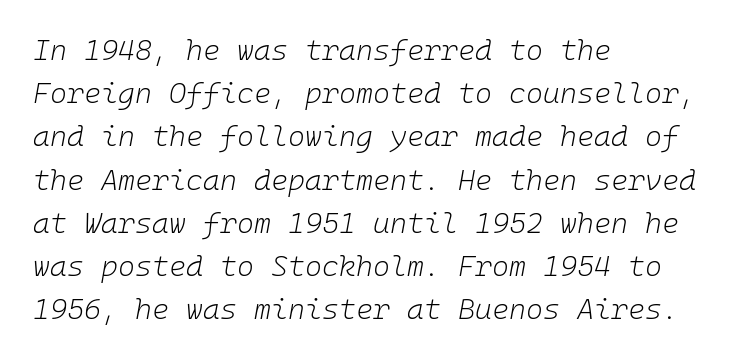
Q: Is the text bold? A: No.
Q: Is the text italic (slanted)? A: Yes, it leans right by about 10 degrees.
Q: Is the text underlined? A: No.
Q: How is the paragraph aligned? A: Left-aligned.
Q: Is the spacing between letters normal or unusually wide? A: Normal.
Q: Is the spacing between lines tight, normal or loose? A: Normal.
Q: Width (condensed, normal, or wide)? A: Normal.
Q: Stroke contrast? A: Low.
Q: x-height? A: Medium.
Q: Monospaced? A: Yes.
